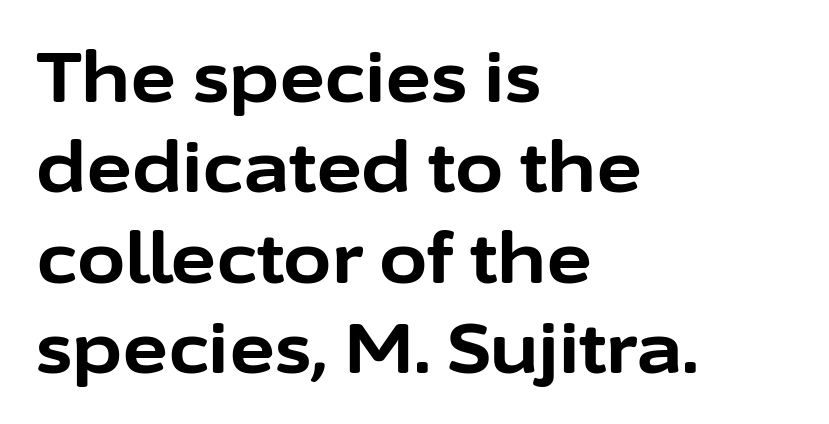
The vertical gap from one line to the next is medium. Short and long lines alike share a common starting point at left. Is this a sans? Yes — the strokes have no serifs. Upright lettering throughout. Descender tails drop into unmarked territory.
